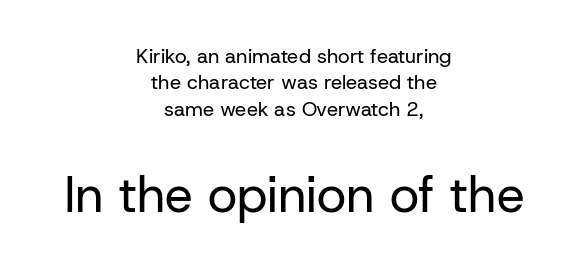
No chunkiness to these letters — they're not bold. A typesetter would call this proportional, since set widths differ per character. The space between consecutive lines is moderate. Is there any slant? The stems are plumb. If you squint, the bottom block still reads clearly — it's the larger of the two. To sum up the face: it is a sans, with no serifs.
